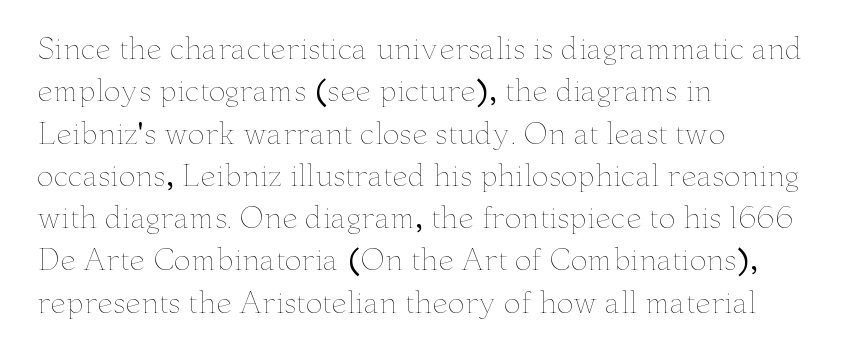
The image shows 28 px thin, wide type, upright; set left-aligned, normal line spacing (1.51x), normal letter spacing, not underlined; low stroke contrast and a small x-height.
